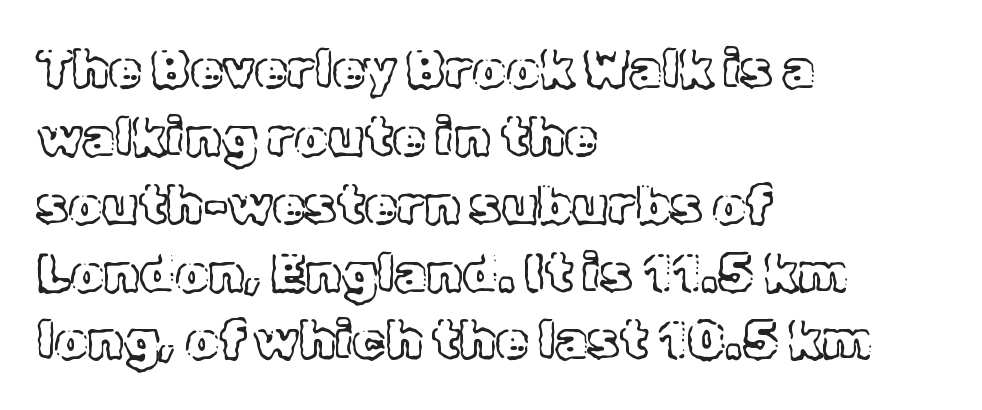
Q: Is the text italic (slanted)? A: No, it is upright.
Q: Is the text underlined? A: No.
Q: How is the paragraph aligned? A: Left-aligned.
Q: Is the spacing between letters normal or unusually wide? A: Normal.
Q: Is the spacing between lines tight, normal or loose? A: Normal.
Q: Width (condensed, normal, or wide)? A: Normal.
Q: x-height? A: Medium.
Q: Monospaced? A: No.
